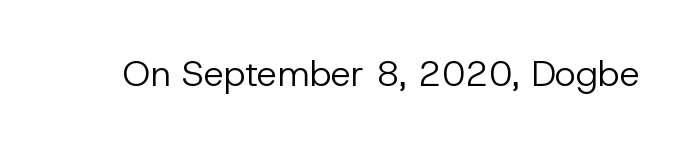
The image shows 36 px regular-weight sans-serif type, upright; set normal letter spacing, not underlined; low stroke contrast and a medium x-height.
